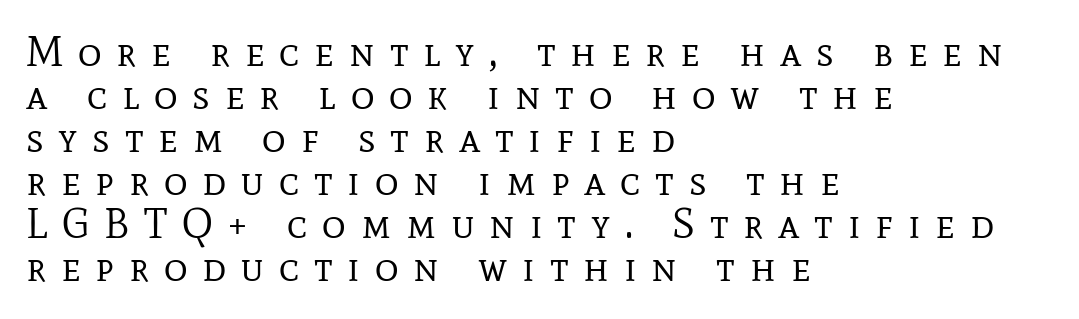
The image shows 41 px regular-weight serif type, upright; set left-aligned, tight line spacing (1.05x), unusually wide letter spacing (+0.36 em), not underlined; low stroke contrast and a medium x-height.
